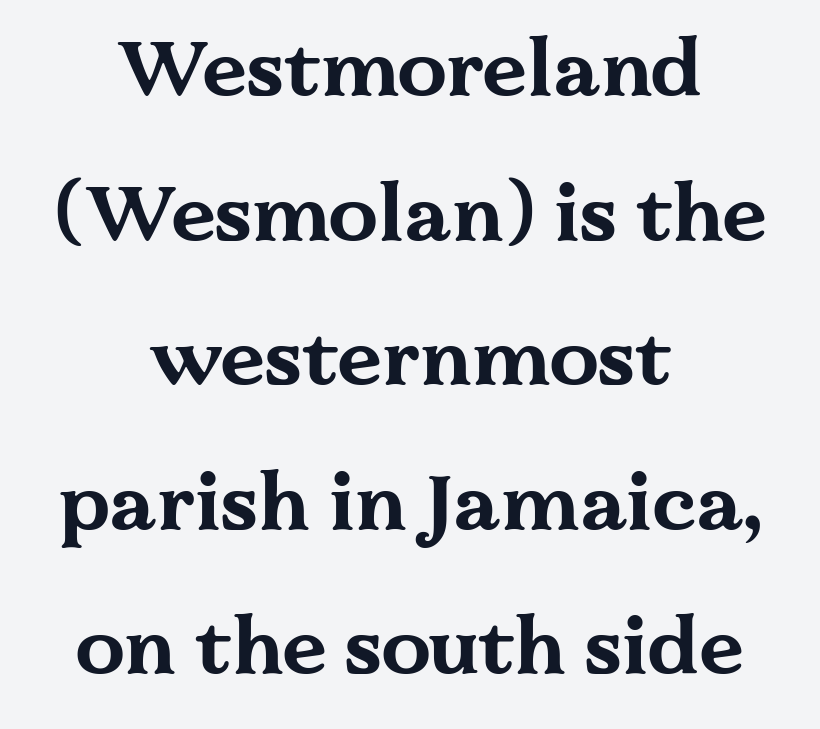
{"serif": "yes", "italic": "no", "bold": "yes", "weight": "bold", "width": "wide", "stroke_contrast": "medium", "x_height": "medium", "monospaced": "no", "underline": "no", "align": "center", "line_spacing_ratio": 1.83, "letter_spacing": "normal", "letter_spacing_em": 0.0, "glyph_px": 79}
